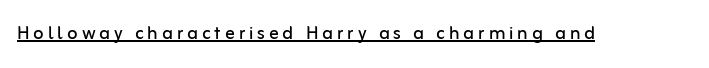
This reads as an unemphasized weight, regular at the heaviest. A typographer would call this underscored text. Posture: upright roman.
